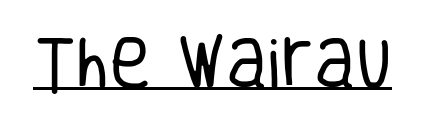
Think of a printed novel: that variable character pitch is what you see here. Quick note: not italic, upright. Quick note: underline on. Each stroke keeps to a modest, everyday thickness or less.
